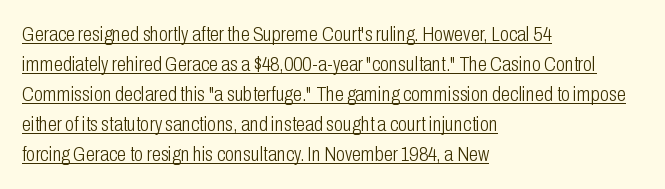
A light-to-regular cut is what we see here. This sample uses an upright cut, with every glyph sitting square on the baseline. The passage shown stacks its lines at a standard gap. Each line starts at the same left margin while the right side varies. The glyphs are accompanied by a horizontal stroke just below them. These lines keep a tight, regular rhythm from letter to letter.
